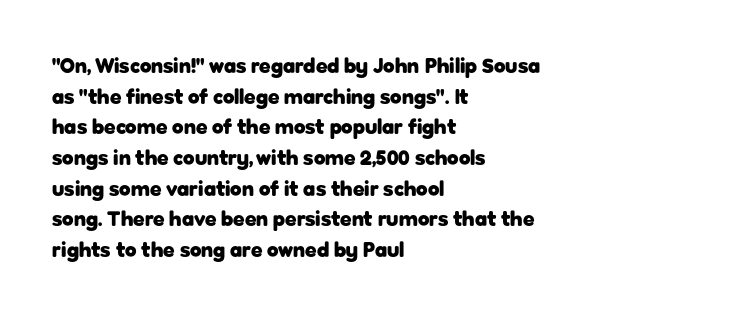
Q: Is the text bold? A: Yes.
Q: Is the text italic (slanted)? A: No, it is upright.
Q: Is the text underlined? A: No.
Q: How is the paragraph aligned? A: Left-aligned.
Q: Is the spacing between letters normal or unusually wide? A: Normal.
Q: Is the spacing between lines tight, normal or loose? A: Normal.
